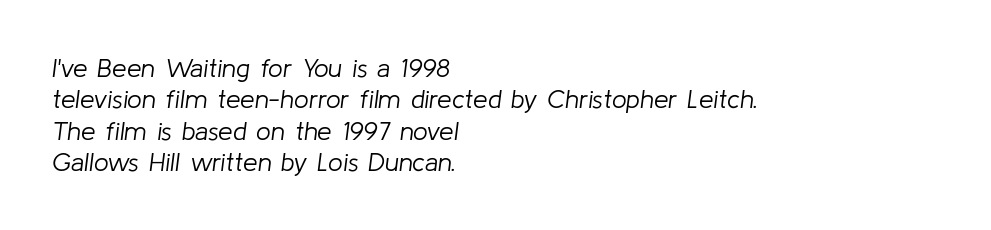
Q: Is the text bold? A: No.
Q: Is the text italic (slanted)? A: Yes, it leans right by about 8 degrees.
Q: Is the text underlined? A: No.
Q: How is the paragraph aligned? A: Left-aligned.
Q: Is the spacing between letters normal or unusually wide? A: Normal.
